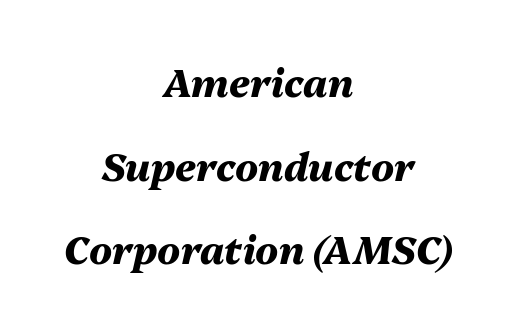
The image shows 38 px heavy type, italic (leaning right); set centered, loose line spacing (2.2x), normal letter spacing, not underlined; medium stroke contrast and a medium x-height.
